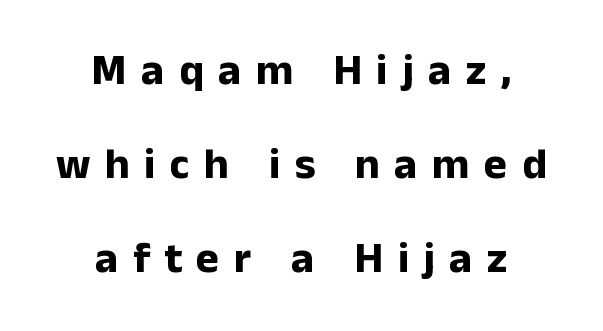
The image shows 44 px bold sans-serif type, upright; set centered, loose line spacing (2.14x), unusually wide letter spacing (+0.33 em), not underlined; low stroke contrast and a medium x-height.
